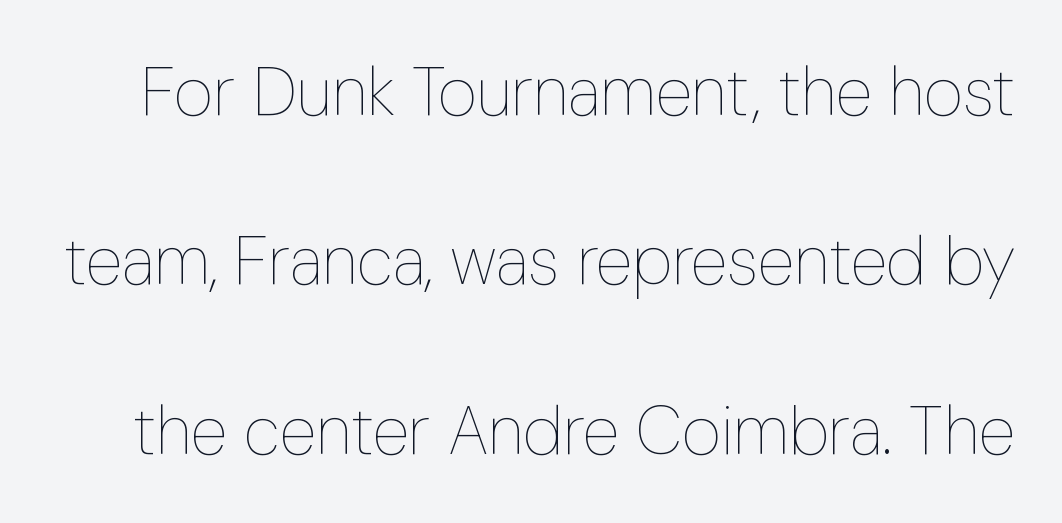
Summary of weight: not heavy and not bold. Spacing verdict: proportional, widths tailored to each character. Nobody drew a line under any word here. If you measured baseline to baseline, you'd find a long distance. This sample uses an upright cut, with every glyph sitting square on the baseline. Letter spacing: default.
